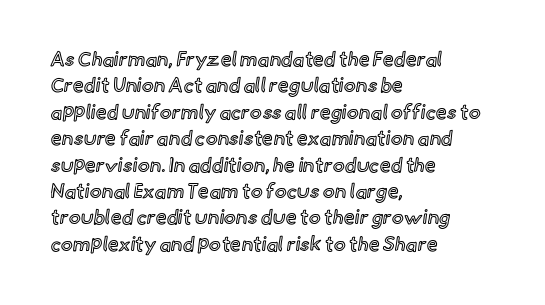
Default kerning and tracking; the words read as compact shapes. Evenly set lines give the paragraph a standard silhouette. In CSS terms this would be text-align: left. A bare baseline throughout the passage.
